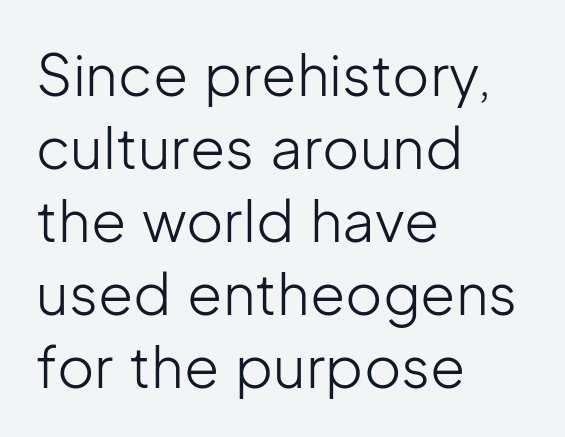
{"serif": "no", "italic": "no", "bold": "no", "weight": "light", "width": "normal", "stroke_contrast": "low", "x_height": "medium", "monospaced": "no", "underline": "no", "align": "left", "line_spacing": "normal", "line_spacing_ratio": 1.28, "letter_spacing": "normal", "letter_spacing_em": 0.0, "glyph_px": 57}
